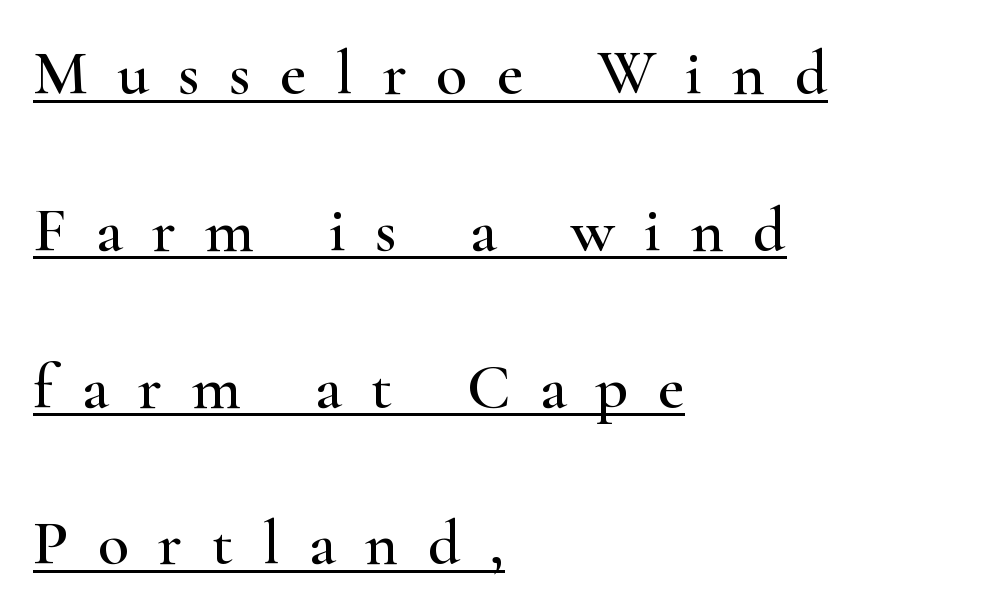
The image shows 64 px wide serif type, upright; set left-aligned, loose line spacing (2.45x), unusually wide letter spacing (+0.46 em), underlined; high stroke contrast and a small x-height.
